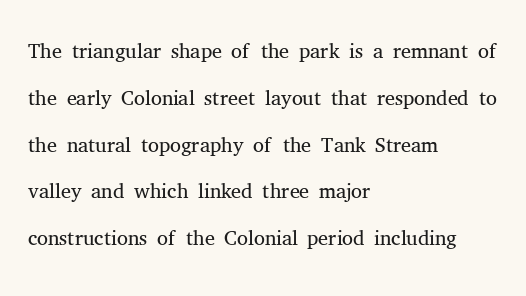
{"serif": "yes", "italic": "no", "bold": "no", "weight": "light", "width": "normal", "stroke_contrast": "medium", "x_height": "medium", "monospaced": "no", "underline": "no", "align": "left", "line_spacing": "normal", "line_spacing_ratio": 1.51, "letter_spacing": "normal", "letter_spacing_em": 0.0, "glyph_px": 31}
